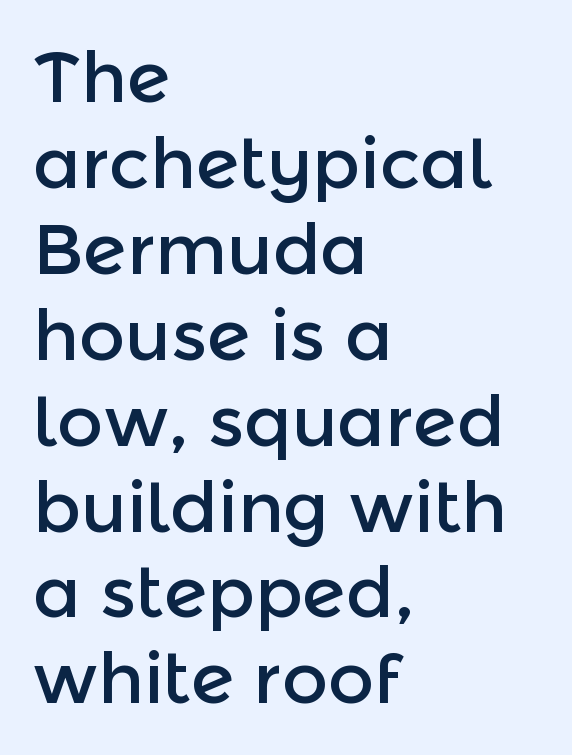
{"serif": "no", "italic": "no", "width": "normal", "x_height": "medium", "monospaced": "no", "underline": "no", "align": "left", "line_spacing_ratio": 1.21, "letter_spacing": "normal", "letter_spacing_em": 0.0, "glyph_px": 71}
